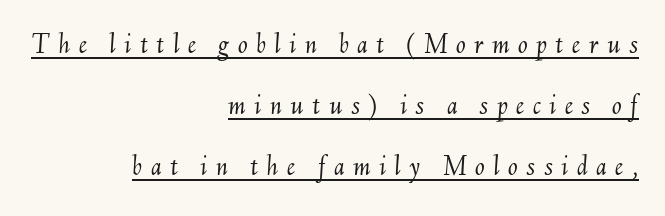
Q: Is the text bold? A: No.
Q: Is the text italic (slanted)? A: Yes, it leans right by about 6 degrees.
Q: Is the text underlined? A: Yes.
Q: How is the paragraph aligned? A: Right-aligned.
Q: Is the spacing between letters normal or unusually wide? A: Unusually wide.
Q: Is the spacing between lines tight, normal or loose? A: Loose.
Q: Width (condensed, normal, or wide)? A: Normal.
Q: Stroke contrast? A: Medium.
Q: x-height? A: Small.
Q: Monospaced? A: No.
